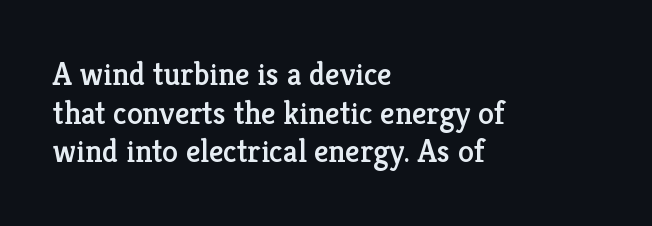
Q: Is the text italic (slanted)? A: No, it is upright.
Q: Is the typeface a serif or a sans-serif typeface? A: Serif.
Q: Is the text underlined? A: No.
Q: How is the paragraph aligned? A: Left-aligned.
Q: Is the spacing between letters normal or unusually wide? A: Normal.
Q: Width (condensed, normal, or wide)? A: Normal.
Q: Stroke contrast? A: Low.
Q: x-height? A: Medium.
Q: Monospaced? A: No.
